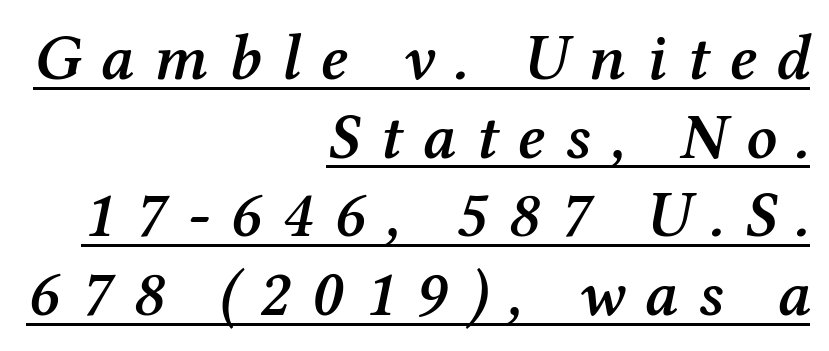
This rendering features underlined lettering. Each glyph is drawn with semibold strokes, heavier than normal yet not fully bold. Examine the stroke ends and you'll spot serifs. Each letter keeps its own natural width here, so spacing adapts to shape. The text block is weighted toward the right margin, trailing off unevenly leftward.
